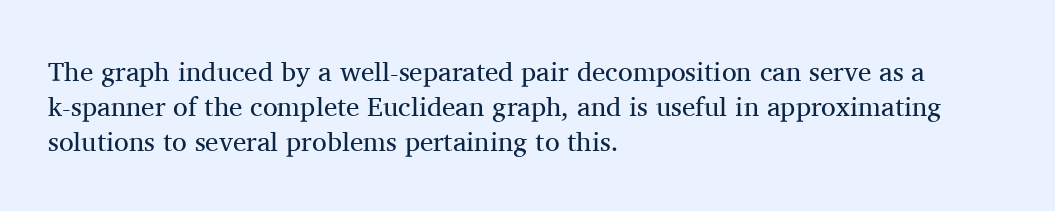
{"italic": "no", "bold": "no", "underline": "no", "align": "left", "line_spacing": "normal", "line_spacing_ratio": 1.29, "letter_spacing": "normal", "letter_spacing_em": 0.0, "glyph_px": 27}
